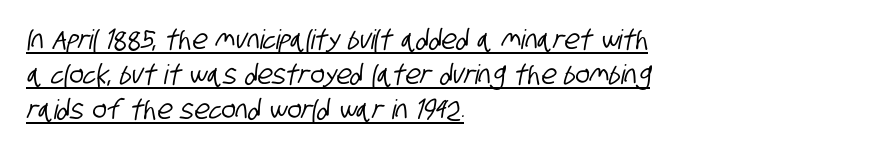
Q: Is the text underlined? A: Yes.
Q: How is the paragraph aligned? A: Left-aligned.
Q: Is the spacing between letters normal or unusually wide? A: Normal.
Q: Is the spacing between lines tight, normal or loose? A: Normal.
